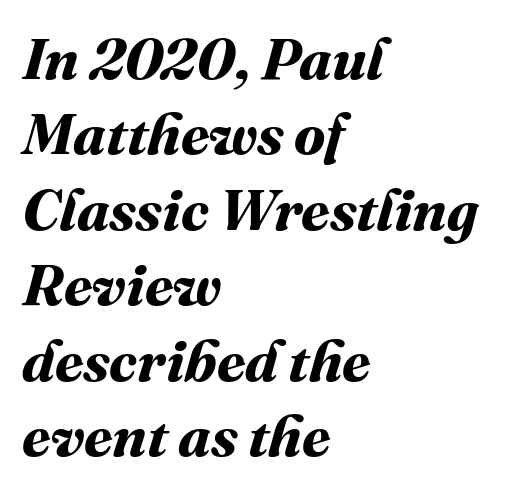
The letters are bold, with thick, heavy strokes. The space beneath each line is pristine and unruled. Is this a fixed-width face? No — the glyphs have proportional, varying widths. Notice how descenders clear the ascenders below comfortably — that's standard leading. What stands out about the letter spacing? Nothing — it is the standard amount. Horizontal alignment here is leftward, the default for most running prose.
